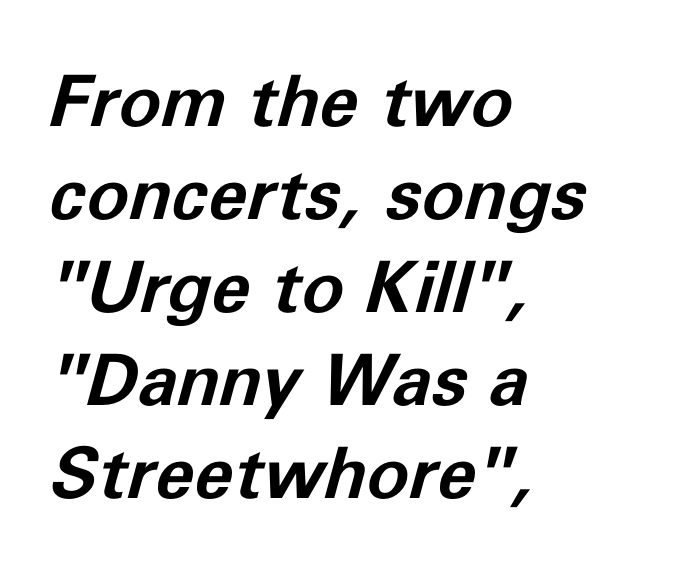
The image shows 71 px bold type, italic (leaning right); set left-aligned, normal line spacing (1.31x), normal letter spacing, not underlined; low stroke contrast and a medium x-height.
